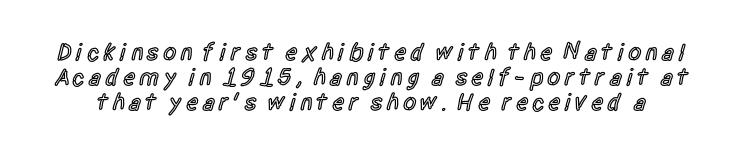
{"bold": "semi", "underline": "no", "line_spacing": "tight", "line_spacing_ratio": 1.04, "glyph_px": 24}
